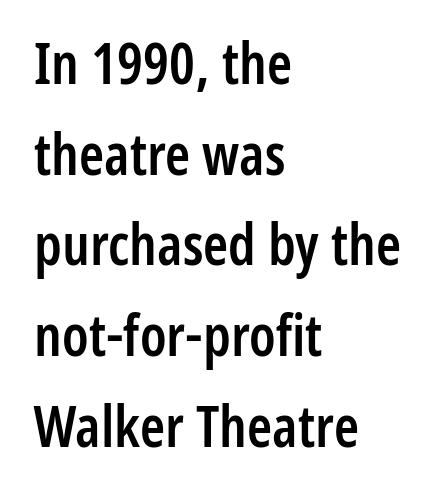
{"serif": "no", "italic": "no", "bold": "semi", "weight": "semibold", "width": "condensed", "stroke_contrast": "low", "x_height": "medium", "monospaced": "no", "underline": "no", "align": "left", "line_spacing": "normal", "line_spacing_ratio": 1.59, "letter_spacing": "normal", "letter_spacing_em": 0.0, "glyph_px": 57}
